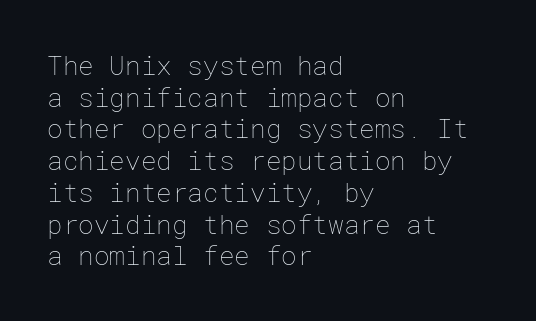
The image shows 26 px text type, upright; set left-aligned, line spacing 1.22x, normal letter spacing, not underlined.
